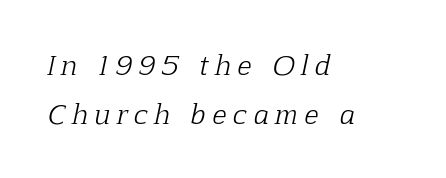
{"italic": "yes", "lean": "right", "slant_degrees": 12, "bold": "no", "underline": "no", "align": "left", "line_spacing_ratio": 1.88, "letter_spacing": "wide", "letter_spacing_em": 0.26, "glyph_px": 26}
